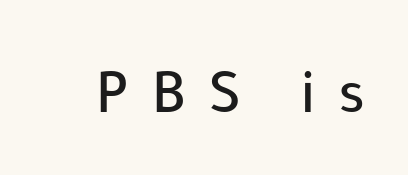
The image shows 64 px sans-serif type, upright; set unusually wide letter spacing (+0.34 em), not underlined; low stroke contrast and a medium x-height.
